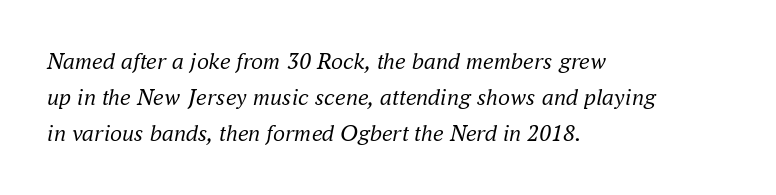
Left-aligned paragraph, ragged on the right. Characters follow at the spacing the type designer built in. Each stroke keeps to a modest, everyday thickness or less. Plain, unruled lines of type. Vertical spacing — default.
